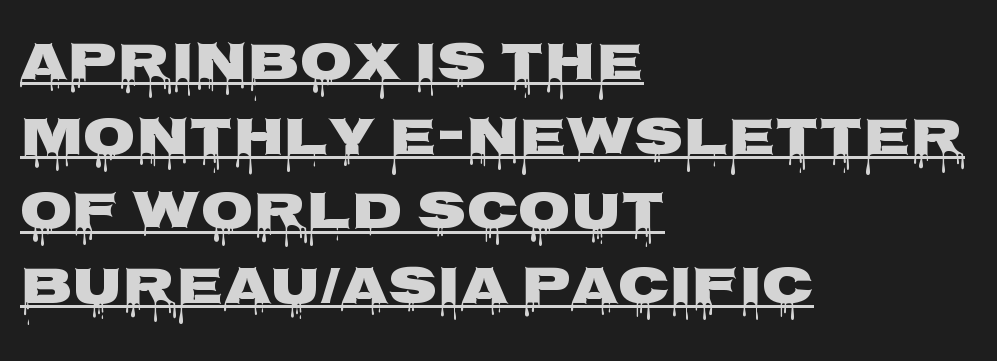
Is this a sans? Yes — the strokes have no serifs. Ordinary non-slanted type is in use. Between one letter and the next there's only the usual sliver of space. Do the characters align in a grid? No, the font is proportional. Short and long lines alike share a common starting point at left. The strokes are fattened all the way to bold.
